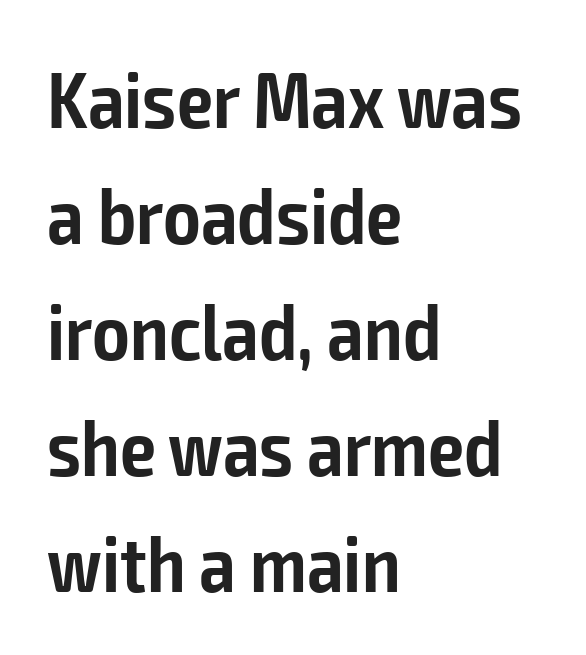
The image shows 80 px semibold, condensed sans-serif type, upright; set left-aligned, normal line spacing (1.45x), normal letter spacing, not underlined; low stroke contrast and a medium x-height.
